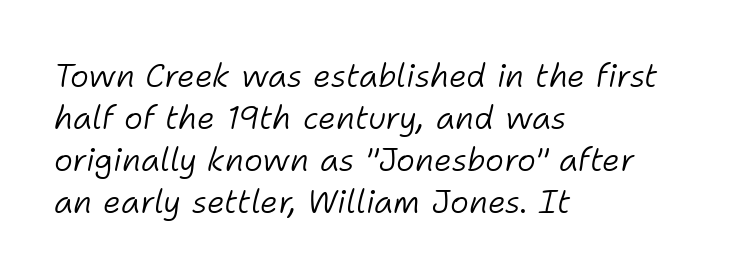
The image shows 32 px light type, italic (leaning right); set left-aligned, normal line spacing (1.31x), normal letter spacing, not underlined; low stroke contrast and a medium x-height.
